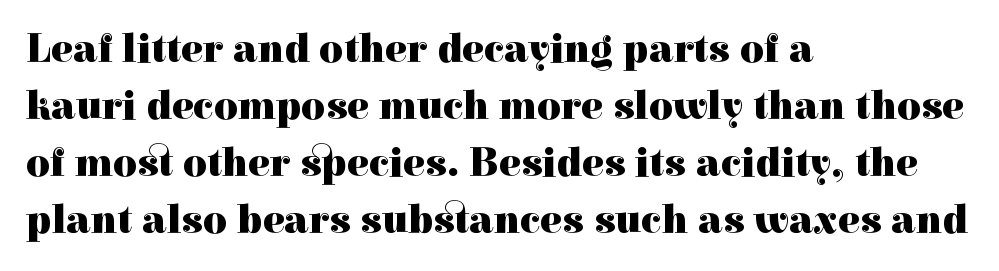
{"serif": "yes", "italic": "no", "bold": "yes", "weight": "heavy", "width": "normal", "x_height": "medium", "monospaced": "no", "underline": "no", "align": "left", "line_spacing": "normal", "line_spacing_ratio": 1.39, "letter_spacing": "normal", "letter_spacing_em": 0.0, "glyph_px": 41}
